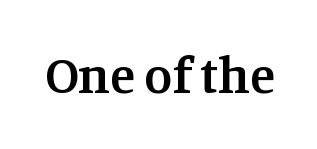
The image shows 51 px semibold serif type, upright; set normal letter spacing, not underlined; medium stroke contrast and a large x-height.
